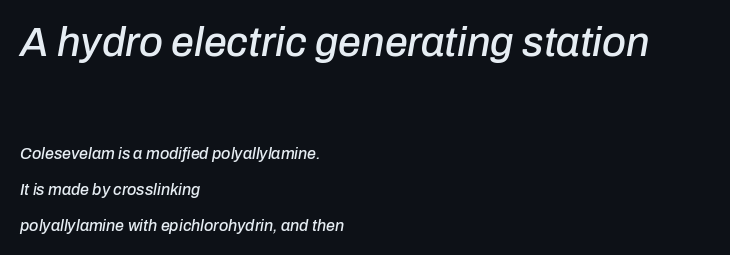
The image shows 41 px text type, italic (leaning right); set left-aligned, loose line spacing (2.23x), normal letter spacing, not underlined; the first (top) block is 2.56x larger; low stroke contrast and a medium x-height.
